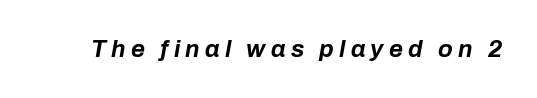
Q: Is the text bold? A: Yes.
Q: Is the text italic (slanted)? A: Yes, it leans right by about 10 degrees.
Q: Is the text underlined? A: No.
Q: Is the spacing between letters normal or unusually wide? A: Unusually wide.
